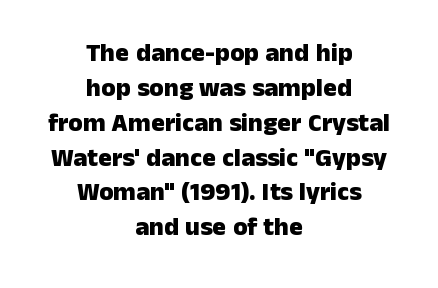
{"italic": "no", "bold": "yes", "underline": "no", "align": "center", "line_spacing": "normal", "line_spacing_ratio": 1.34, "letter_spacing": "normal", "letter_spacing_em": 0.0, "glyph_px": 26}
